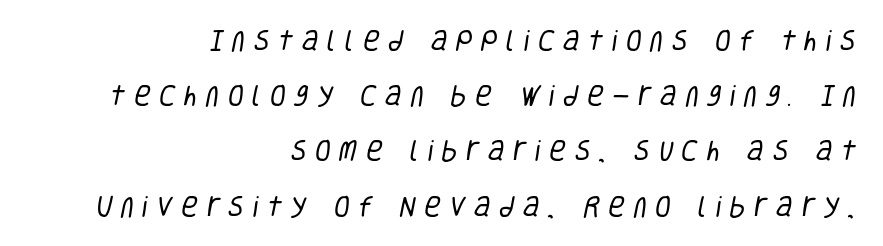
{"bold": "no", "underline": "no", "align": "right", "line_spacing": "loose", "line_spacing_ratio": 2.4, "letter_spacing": "wide", "letter_spacing_em": 0.37, "glyph_px": 23}
